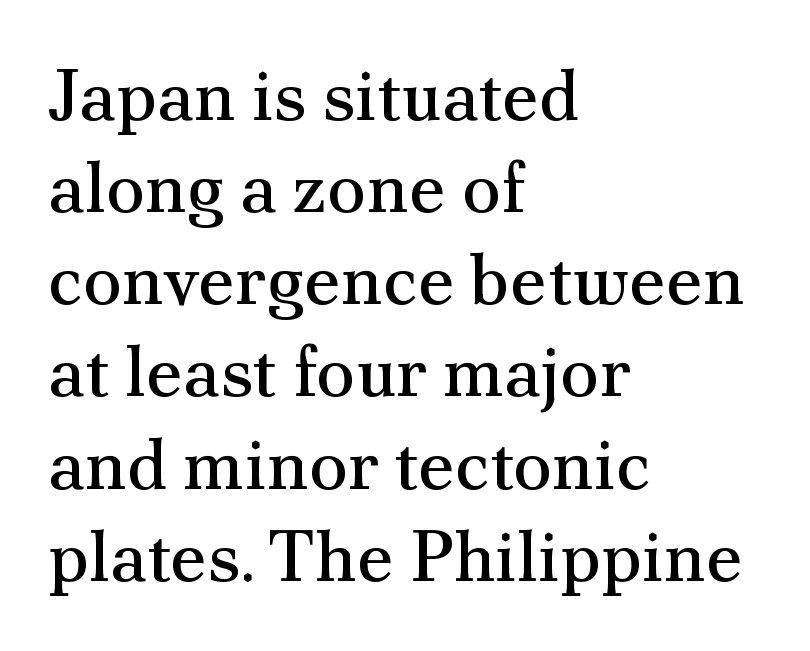
{"serif": "yes", "italic": "no", "bold": "no", "weight": "regular", "width": "normal", "stroke_contrast": "medium", "x_height": "small", "monospaced": "no", "underline": "no", "align": "left", "line_spacing": "normal", "line_spacing_ratio": 1.28, "letter_spacing": "normal", "letter_spacing_em": 0.0, "glyph_px": 72}
